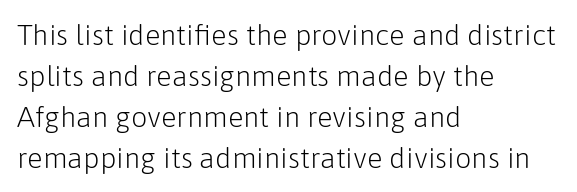
Stroke terminals: plain, sans-serif. The typesetter chose a ragged-right arrangement here. Compared with typical body copy, the letter spacing here is the same. On a weight scale, this lands at 450 or below.
